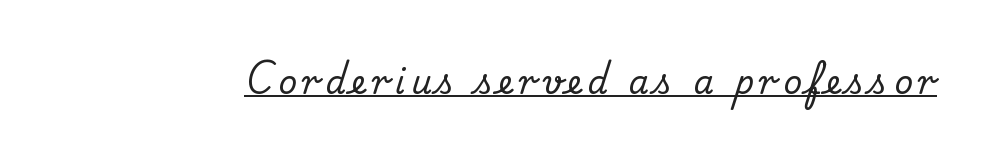
The image shows 32 px serif type; set underlined; medium stroke contrast and a small x-height.
